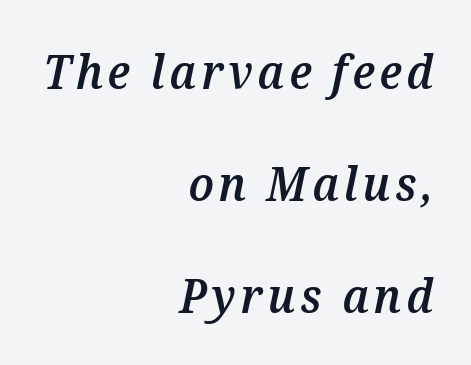
The gap between lines stays unmarked. The font is running at a semibold setting, under full bold. Quick note: interline space is abundant. A typesetter would mark this as italic.
